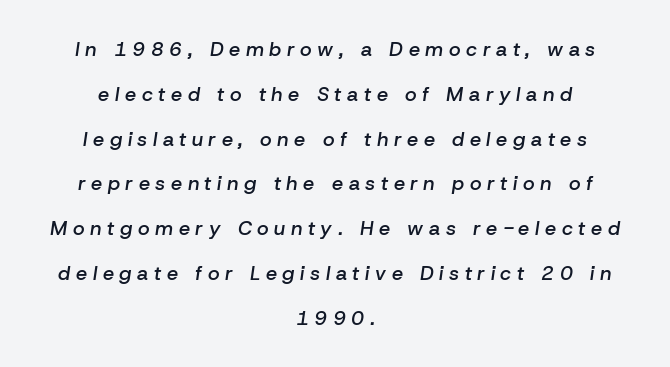
{"italic": "yes", "lean": "right", "slant_degrees": 8, "bold": "semi", "underline": "no", "align": "center", "line_spacing": "loose", "line_spacing_ratio": 2.24, "letter_spacing": "wide", "letter_spacing_em": 0.28, "glyph_px": 20}
